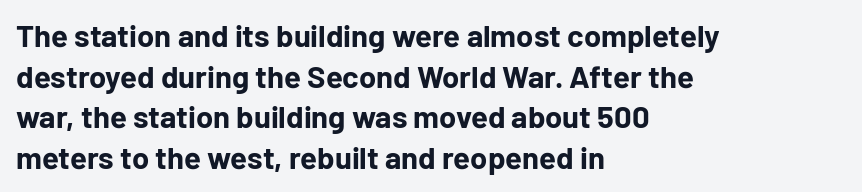
Q: Is the text bold? A: Yes.
Q: Is the text italic (slanted)? A: No, it is upright.
Q: Is the typeface a serif or a sans-serif typeface? A: Sans-serif.
Q: Is the text underlined? A: No.
Q: How is the paragraph aligned? A: Left-aligned.
Q: Is the spacing between letters normal or unusually wide? A: Normal.
Q: Is the spacing between lines tight, normal or loose? A: Normal.
Q: Width (condensed, normal, or wide)? A: Normal.
Q: Stroke contrast? A: Low.
Q: x-height? A: Medium.
Q: Monospaced? A: No.
